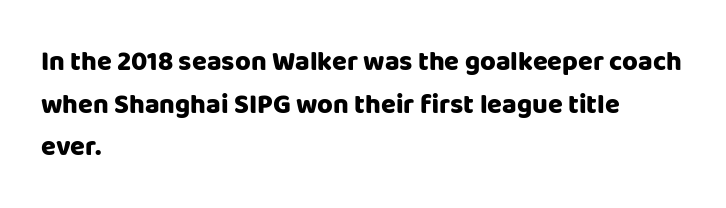
Typesetter's note: full bold, strokes at maximum text heaviness. Compared with typical paragraphs, the rows here are spaced about the same. Layout note: lines flush left. The passage shown is not underscored anywhere.
